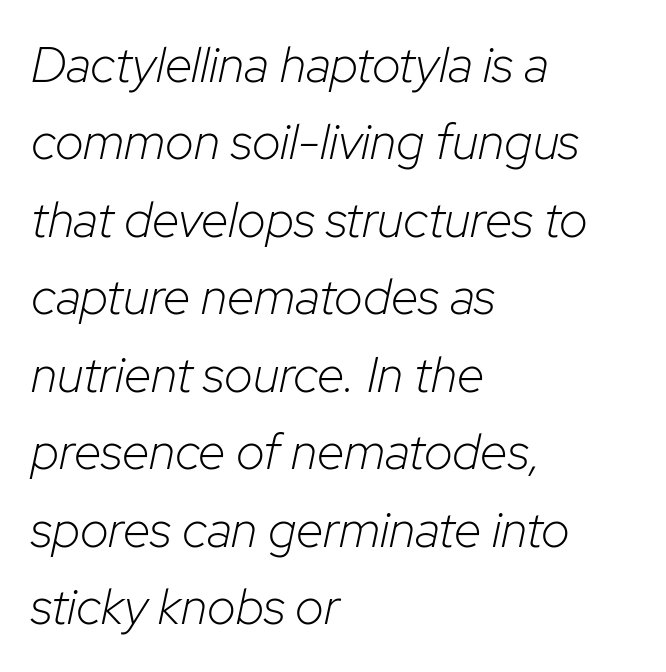
{"italic": "yes", "lean": "right", "slant_degrees": 12, "bold": "no", "weight": "light", "width": "normal", "stroke_contrast": "low", "x_height": "medium", "monospaced": "no", "underline": "no", "align": "left", "line_spacing": "normal", "line_spacing_ratio": 1.55, "letter_spacing": "normal", "letter_spacing_em": 0.0, "glyph_px": 50}
